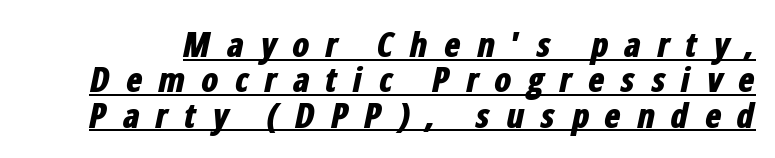
{"italic": "yes", "lean": "right", "slant_degrees": 12, "bold": "yes", "weight": "bold", "width": "condensed", "stroke_contrast": "low", "x_height": "medium", "monospaced": "no", "underline": "yes", "line_spacing": "tight", "line_spacing_ratio": 1.04, "letter_spacing": "wide", "letter_spacing_em": 0.46, "glyph_px": 34}
